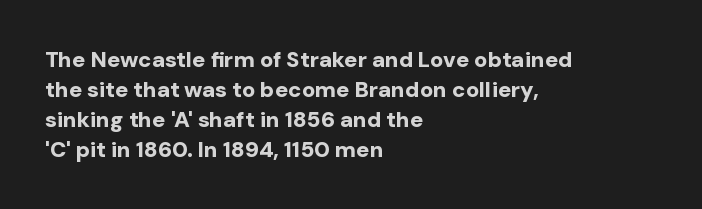
{"italic": "no", "bold": "yes", "underline": "no", "align": "left", "line_spacing": "normal", "line_spacing_ratio": 1.36, "letter_spacing": "normal", "letter_spacing_em": 0.0, "glyph_px": 22}
